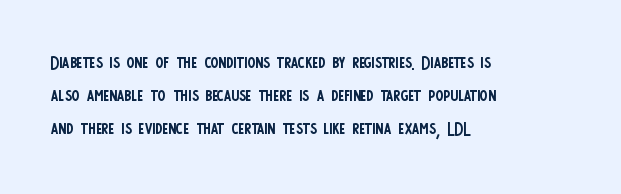
Q: Is the text bold? A: No.
Q: Is the text italic (slanted)? A: No, it is upright.
Q: Is the text underlined? A: No.
Q: How is the paragraph aligned? A: Left-aligned.
Q: Is the spacing between letters normal or unusually wide? A: Normal.
Q: Is the spacing between lines tight, normal or loose? A: Normal.
